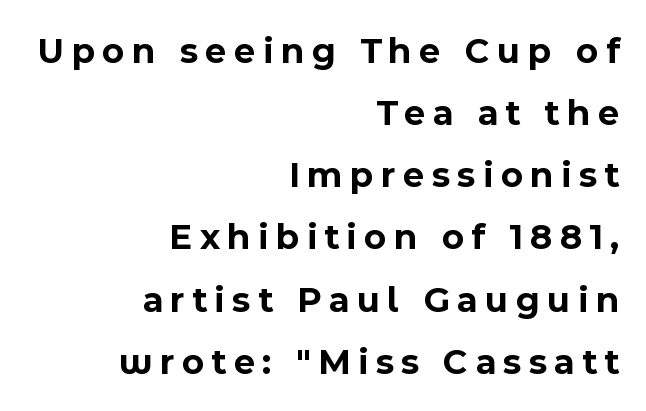
Look at the stroke-to-counter ratio: heavy, a bold. Letterform terminals end flat and unadorned throughout the passage. All the whitespace from short lines collects on the left. Every character sits straight up, as roman type does. Character widths vary here, with narrow letters taking less room than wide ones.
